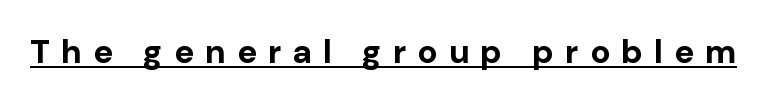
Ascenders rise straight up at ninety degrees. Note the varied advance widths — an 'i' is clearly narrower than an 'm'. Looks like someone drew a line under every word here. The passage shown is typeset with a sans-serif family. The strokes are fattened all the way to bold. The line texture is sparse and dotted thanks to wide tracking.
